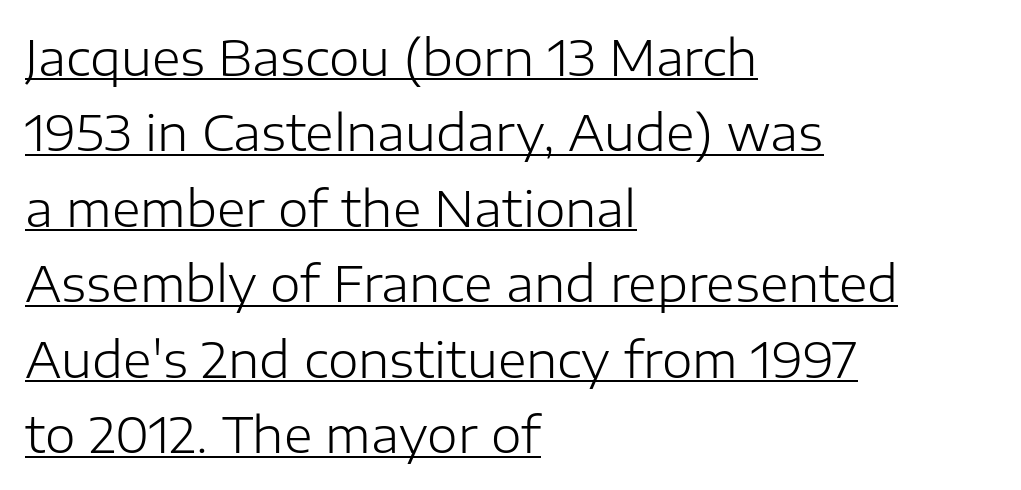
Are there feet on the stems? There aren't — it's a sans. This rendering leaves character spacing at its baseline value. The space between consecutive lines is moderate. Decoration check: the copy is underlined.
